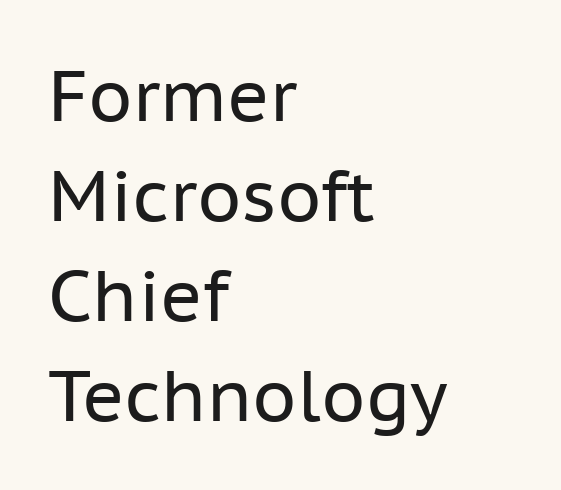
Stroke thickness stays within the range of a standard reading face or lighter. There is no visible air inserted between adjacent glyphs. Descender tails drop into unmarked territory. This sample has the flowing, uneven cadence of proportional lettering. Letterform terminals end flat and unadorned throughout the passage. Caption: multi-line text, flush left, ragged right.
